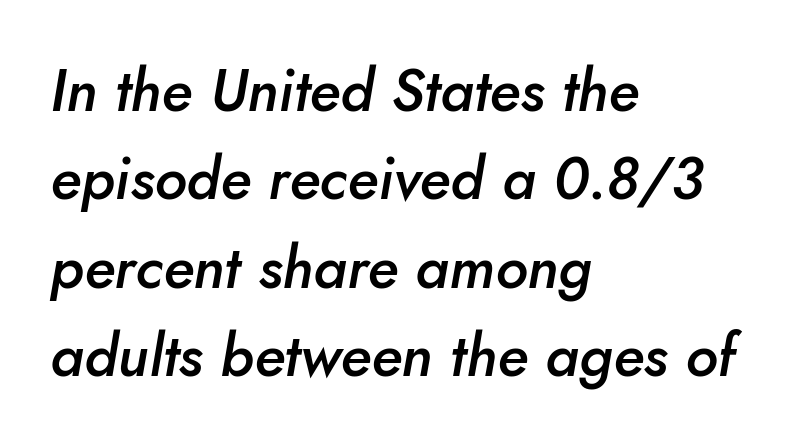
The image shows 59 px semibold type, italic (leaning right); set left-aligned, normal line spacing (1.5x), normal letter spacing, not underlined; low stroke contrast and a small x-height.
